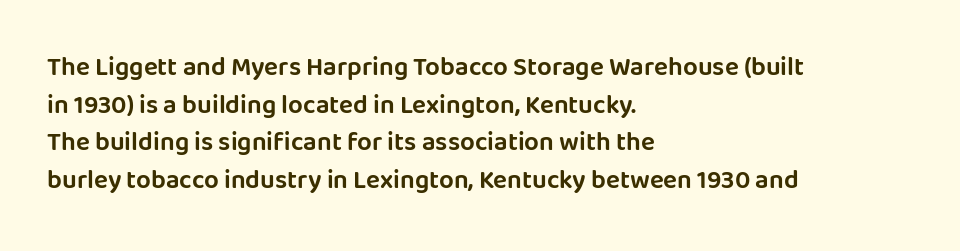
The image shows 26 px text type, upright; set left-aligned, normal line spacing (1.45x), normal letter spacing, not underlined.
